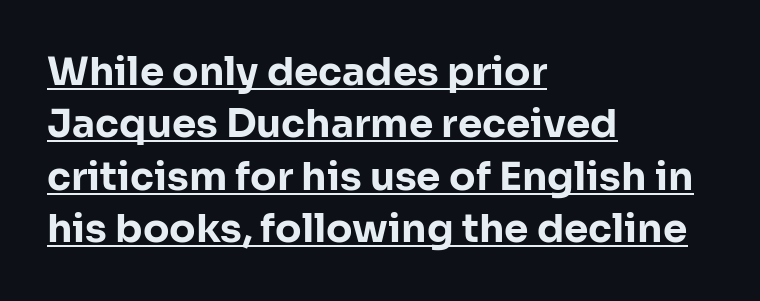
The typesetting leans heavy: a genuine bold. Descenders here cross a horizontal rule under the line. Compared with typical body copy, the letter spacing here is the same. Caption: multi-line text, flush left, ragged right. In terms of letterform style, serifs are entirely absent. These lines sit exactly where default settings would place them.
